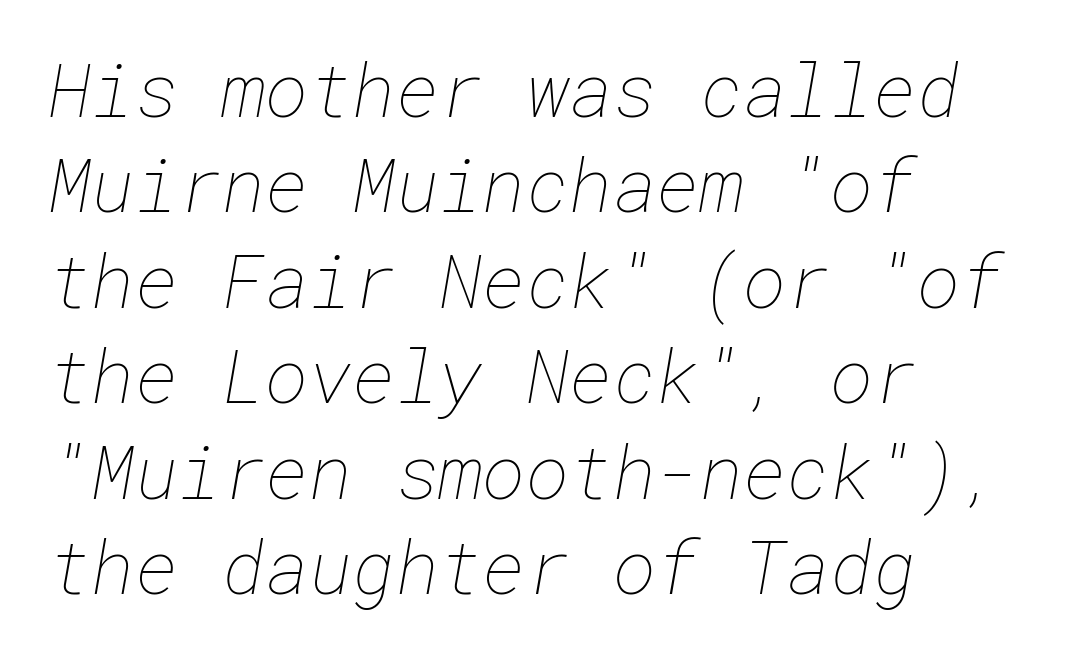
Glyph-to-glyph distance matches everyday printed text. Typeset ragged right — the left edge is the straight one. Descenders hang freely into open space. Compared with typical paragraphs, the rows here are spaced about the same.
